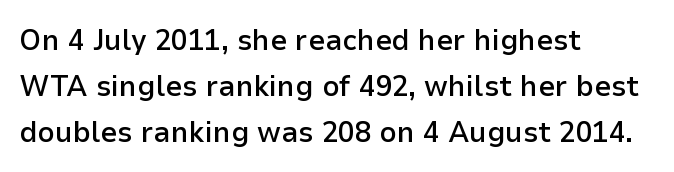
Type without underlining. One-word summary of the alignment: left. Style check: upright. Typographic density is moderately raised because the face is semibold. Regarding leading, the lines here are spaced in the standard way. Spacing verdict: proportional, widths tailored to each character.
